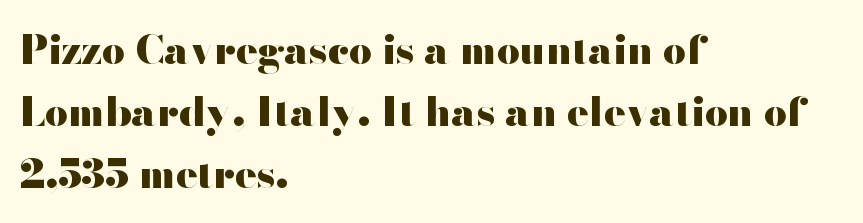
The image shows 40 px heavy, wide sans-serif type, upright; set left-aligned, normal line spacing (1.55x), normal letter spacing, not underlined; high stroke contrast and a small x-height.
